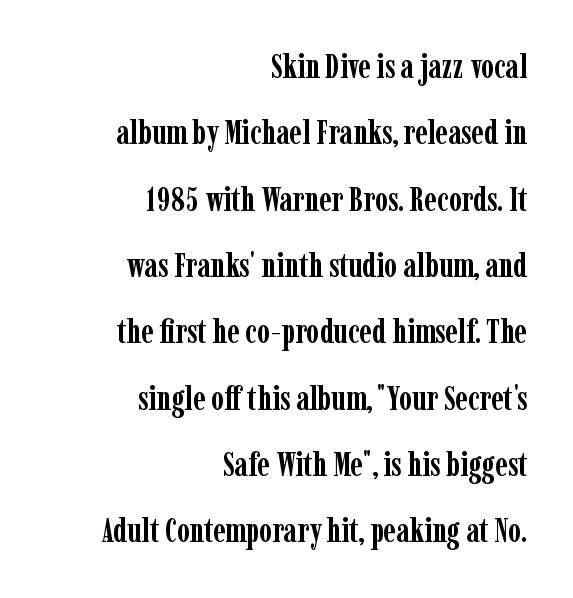
Caption: standard tracking, unaltered. The gap between lines stays unmarked. A flush-right, rag-left setting is used for this passage. These lines carry a lot of weight — the face is fully bold.
